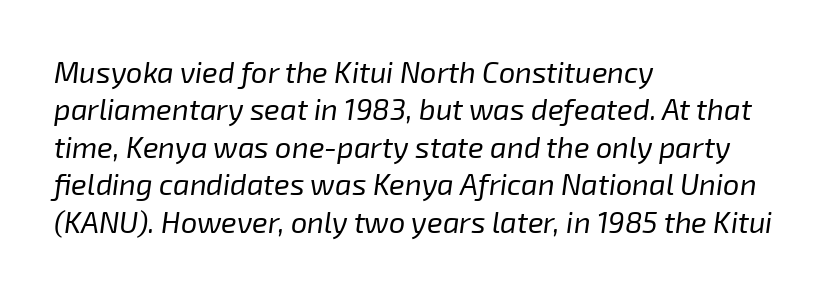
Honestly, the letter spacing is just normal — you wouldn't notice it. If you drew a line through each stem, it would be angled. Each new line begins a customary step beneath the previous one. The text block is weighted toward the left margin, trailing off unevenly rightward. Note the varied advance widths — an 'i' is clearly narrower than an 'm'. The gap between lines stays unmarked.
